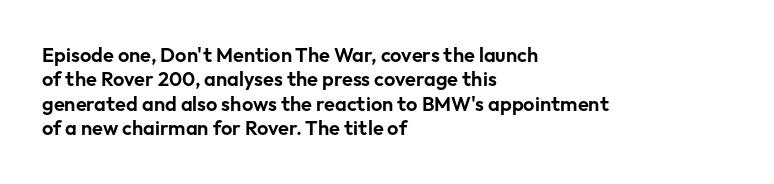
The image shows 20 px text type, upright; set left-aligned, line spacing 1.22x, normal letter spacing, not underlined.
